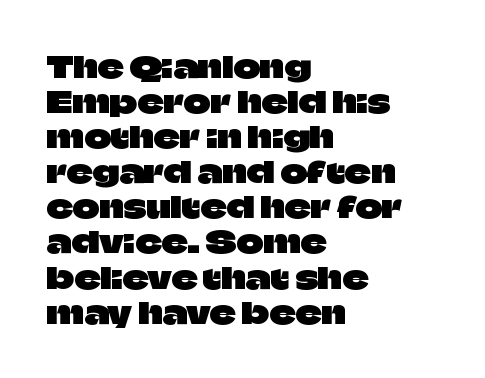
Q: Is the text italic (slanted)? A: No, it is upright.
Q: Is the typeface a serif or a sans-serif typeface? A: Sans-serif.
Q: Is the text underlined? A: No.
Q: How is the paragraph aligned? A: Left-aligned.
Q: Is the spacing between letters normal or unusually wide? A: Normal.
Q: Width (condensed, normal, or wide)? A: Normal.
Q: Stroke contrast? A: Low.
Q: x-height? A: Large.
Q: Monospaced? A: No.
